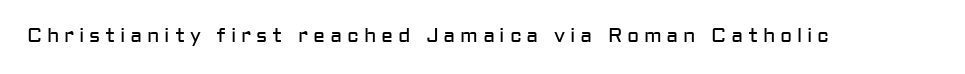
Honestly, the letter spacing is so wide it's the main thing you notice. The foot of each line stays bare and open. The lettering stays uniformly vertical, giving the passage a roman look. The letterforms sit at book weight or below.
